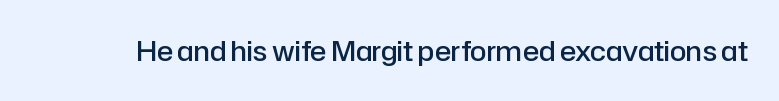
Q: Is the text bold? A: Semi-bold.
Q: Is the text italic (slanted)? A: No, it is upright.
Q: Is the text underlined? A: No.
Q: Is the spacing between letters normal or unusually wide? A: Normal.
